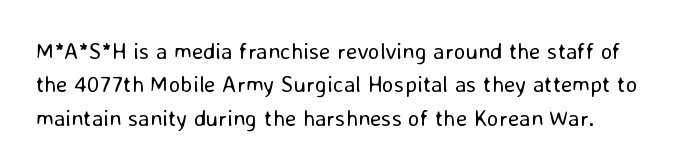
How would I describe the line gaps? Plain and ordinary. Just letters on the line, the space beneath them empty. Alignment: flush left. In terms of posture, this sample is upright.
